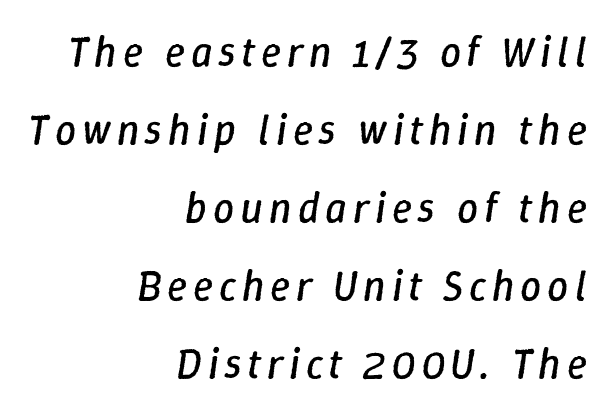
Q: Is the text bold? A: No.
Q: Is the text italic (slanted)? A: Yes, it leans right by about 9 degrees.
Q: Is the text underlined? A: No.
Q: How is the paragraph aligned? A: Right-aligned.
Q: Width (condensed, normal, or wide)? A: Normal.
Q: Stroke contrast? A: Low.
Q: x-height? A: Medium.
Q: Monospaced? A: No.
